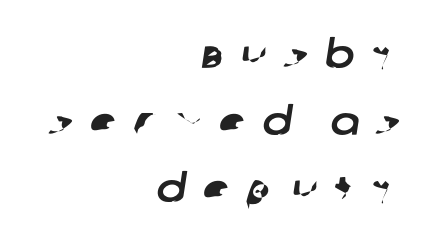
The image shows 39 px sans-serif type; set right-aligned, line spacing 1.72x, unusually wide letter spacing (+0.43 em), not underlined; low stroke contrast and a large x-height.
